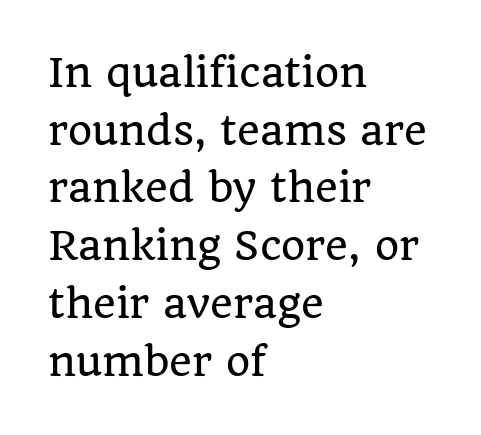
{"serif": "yes", "italic": "no", "width": "normal", "stroke_contrast": "low", "x_height": "large", "monospaced": "no", "underline": "no", "align": "left", "line_spacing": "normal", "line_spacing_ratio": 1.48, "letter_spacing": "normal", "letter_spacing_em": 0.0, "glyph_px": 39}
